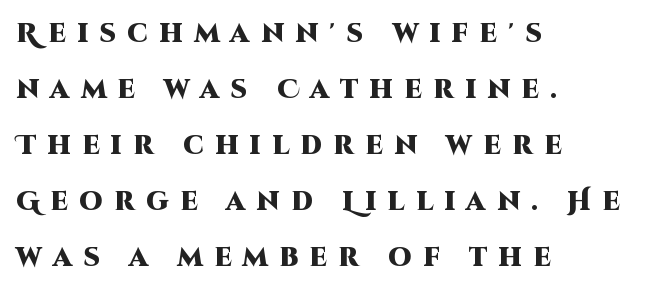
Q: Is the text bold? A: Yes.
Q: Is the text italic (slanted)? A: No, it is upright.
Q: Is the text underlined? A: No.
Q: How is the paragraph aligned? A: Left-aligned.
Q: Is the spacing between letters normal or unusually wide? A: Unusually wide.
Q: Is the spacing between lines tight, normal or loose? A: Loose.
